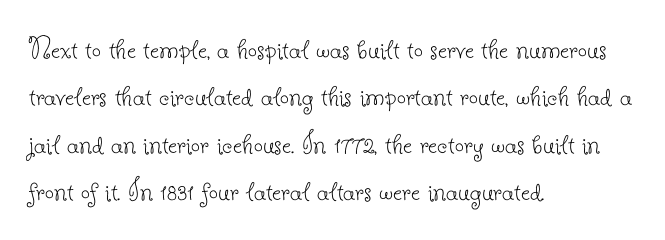
{"serif": "yes", "italic": "no", "bold": "no", "weight": "thin", "width": "normal", "stroke_contrast": "low", "x_height": "small", "monospaced": "no", "underline": "no", "align": "left", "line_spacing": "normal", "line_spacing_ratio": 1.48, "letter_spacing": "normal", "letter_spacing_em": 0.0, "glyph_px": 32}
